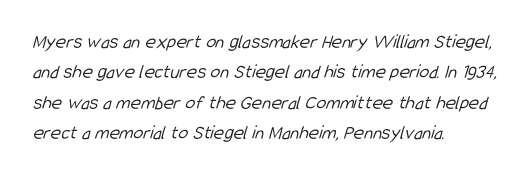
The image shows 20 px text type; set left-aligned, normal line spacing (1.52x), normal letter spacing, not underlined.
